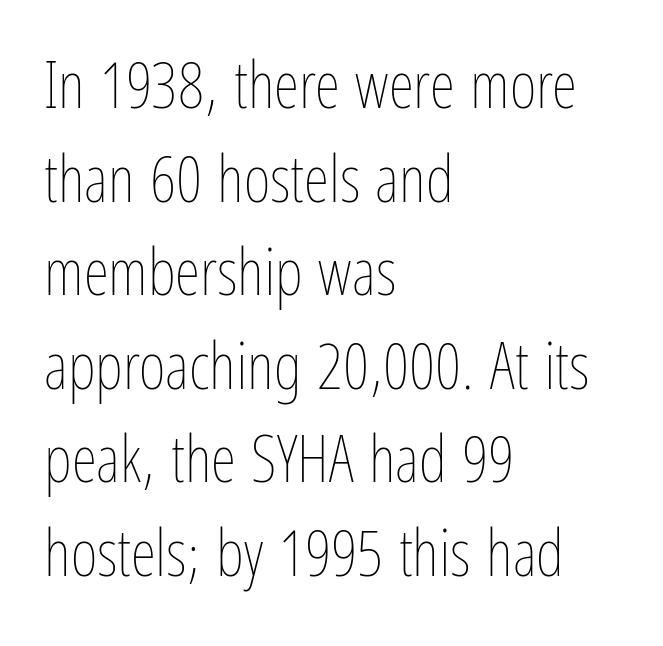
Q: Is the text bold? A: No.
Q: Is the text italic (slanted)? A: No, it is upright.
Q: Is the text underlined? A: No.
Q: How is the paragraph aligned? A: Left-aligned.
Q: Is the spacing between letters normal or unusually wide? A: Normal.
Q: Is the spacing between lines tight, normal or loose? A: Normal.
Q: Width (condensed, normal, or wide)? A: Condensed.
Q: Stroke contrast? A: Low.
Q: x-height? A: Medium.
Q: Monospaced? A: No.
